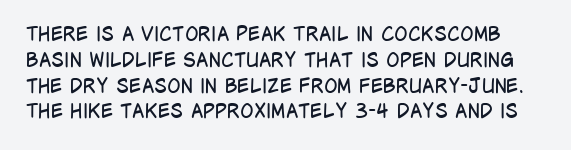
No heavy texture on the line: the type isn't bold. Normally led — the rows are evenly, conventionally spaced. Every stem runs plumb, perpendicular to the baseline. In terms of letterspacing, this is plain default setting. Decoration check: the copy has no underline.
